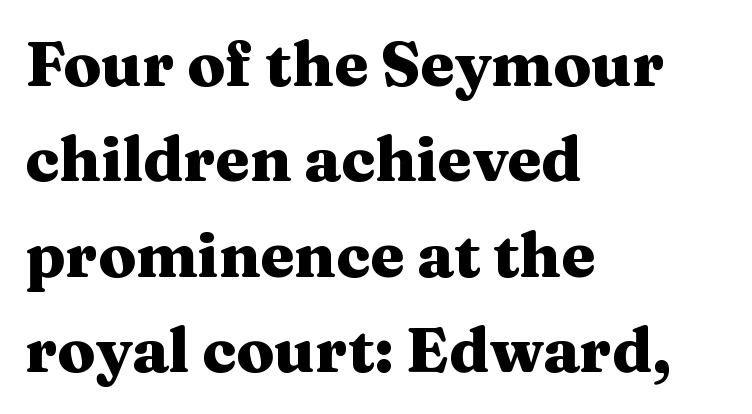
A typesetter would call this leading conventional body-copy spacing. This is roman type, the default non-slanted kind. The area under the type is left untouched. Caption: standard tracking, unaltered.
